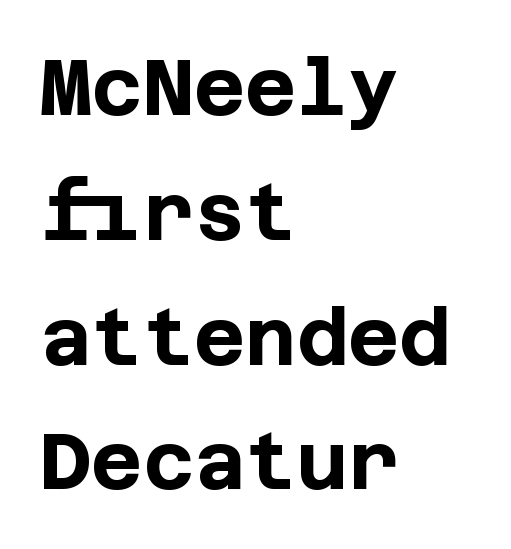
Q: Is the text bold? A: Yes.
Q: Is the text italic (slanted)? A: No, it is upright.
Q: Is the typeface a serif or a sans-serif typeface? A: Sans-serif.
Q: Is the text underlined? A: No.
Q: How is the paragraph aligned? A: Left-aligned.
Q: Is the spacing between letters normal or unusually wide? A: Normal.
Q: Is the spacing between lines tight, normal or loose? A: Normal.
Q: Width (condensed, normal, or wide)? A: Normal.
Q: Stroke contrast? A: Low.
Q: x-height? A: Large.
